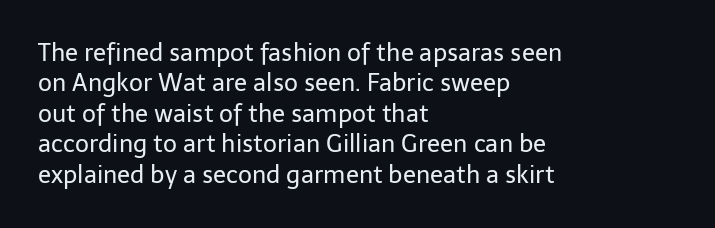
Q: Is the text bold? A: No.
Q: Is the text italic (slanted)? A: No, it is upright.
Q: Is the text underlined? A: No.
Q: How is the paragraph aligned? A: Left-aligned.
Q: Is the spacing between letters normal or unusually wide? A: Normal.
Q: Is the spacing between lines tight, normal or loose? A: Normal.
